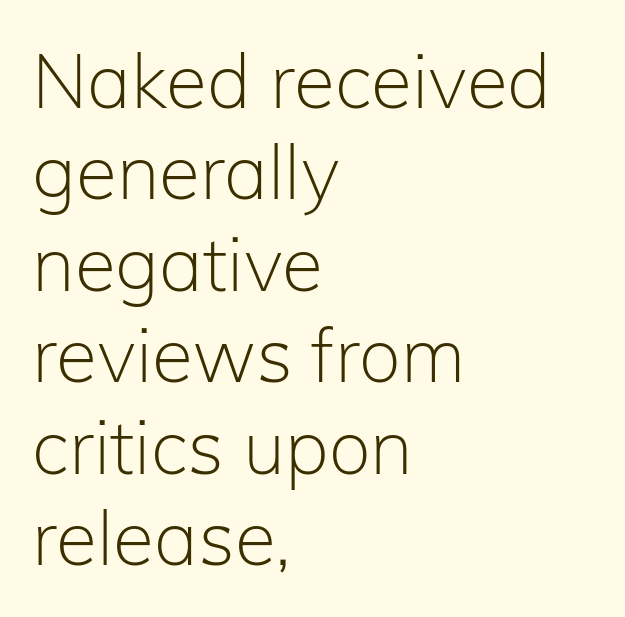
Caption: standard tracking, unaltered. Does the lettering tilt? It doesn't — this is upright. A student would call this left alignment; a typographer would say flush left, rag right. A typesetter would call this proportional, since set widths differ per character.
